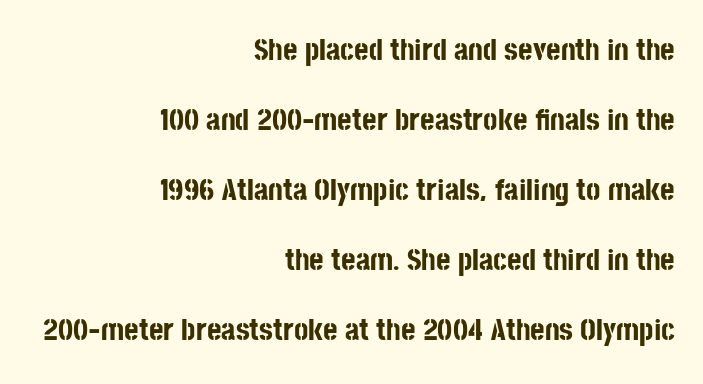
{"serif": "no", "italic": "no", "bold": "yes", "weight": "bold", "width": "condensed", "stroke_contrast": "low", "x_height": "large", "monospaced": "no", "underline": "no", "align": "right", "line_spacing": "loose", "line_spacing_ratio": 2.26, "letter_spacing": "normal", "letter_spacing_em": 0.0, "glyph_px": 31}
